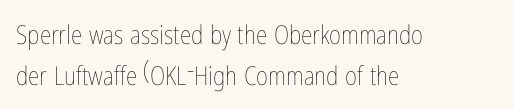
Q: Is the text bold? A: No.
Q: Is the text italic (slanted)? A: No, it is upright.
Q: Is the text underlined? A: No.
Q: How is the paragraph aligned? A: Left-aligned.
Q: Is the spacing between letters normal or unusually wide? A: Normal.
Q: Is the spacing between lines tight, normal or loose? A: Normal.
